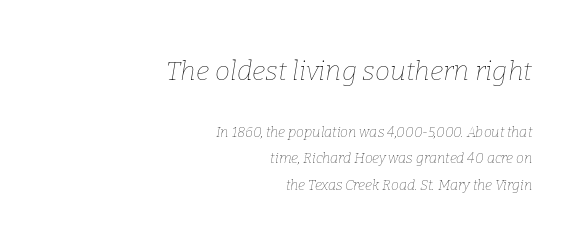
Q: Is the text bold? A: No.
Q: Is the text italic (slanted)? A: Yes, it leans right by about 9 degrees.
Q: Is the text underlined? A: No.
Q: How is the paragraph aligned? A: Right-aligned.
Q: Is the spacing between letters normal or unusually wide? A: Normal.
Q: Which block of text is set in a larger size, the first (top) or the second (bottom)? A: The first (top) one.
